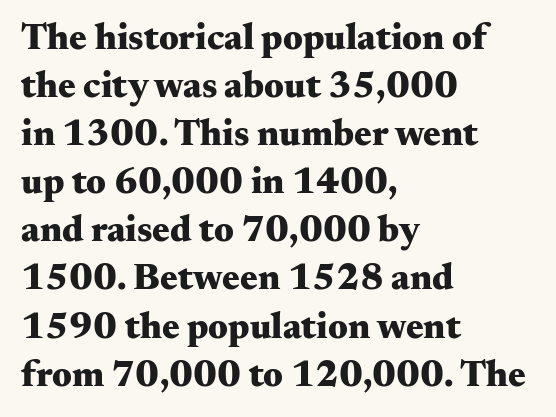
Underlining? Definitely not there. The type is set solid horizontally, with unmodified tracking. The lines are quadded left. Think of a printed novel: that variable character pitch is what you see here. Classification — serif.
